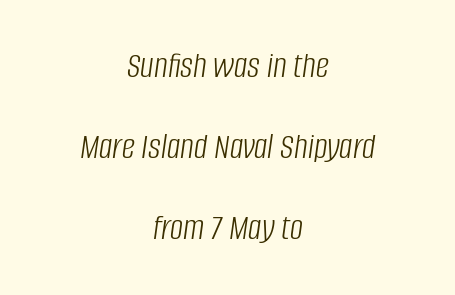
The rendering uses natural spacing where letterforms have individual widths. The text carries the slant typical of an italic or oblique font. The space beneath each line is pristine and unruled. Horizontal bands of white between lines are thick stripes. Is the block centered? Yes — each line is placed symmetrically about the middle. Caption: face not bold, strokes unweighted.
